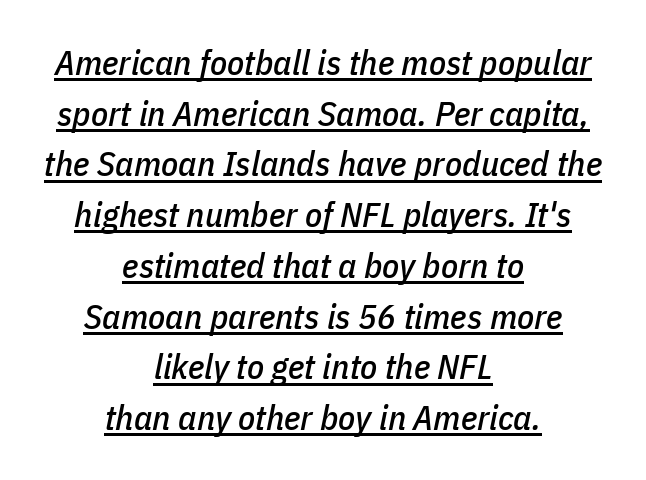
{"italic": "yes", "lean": "right", "slant_degrees": 11, "width": "condensed", "stroke_contrast": "low", "x_height": "medium", "monospaced": "no", "underline": "yes", "align": "center", "line_spacing": "normal", "line_spacing_ratio": 1.45, "letter_spacing": "normal", "letter_spacing_em": 0.0, "glyph_px": 35}
